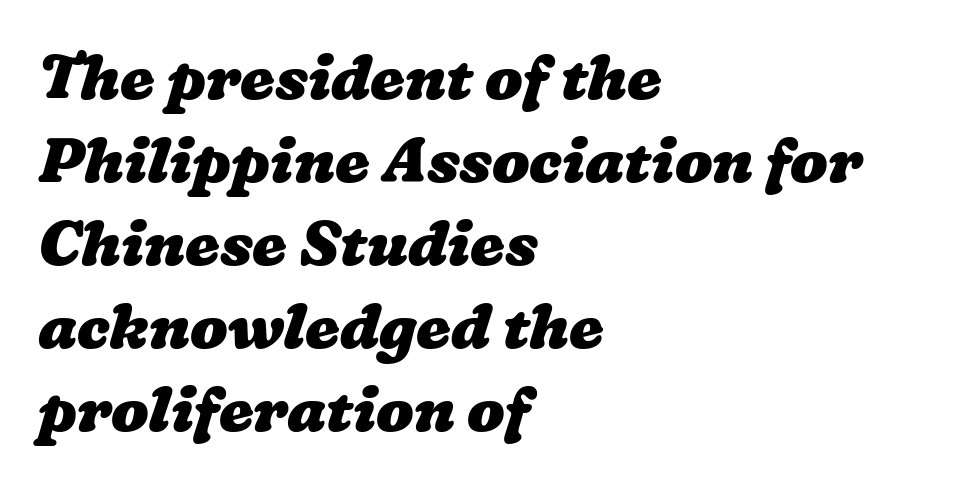
{"bold": "yes", "weight": "heavy", "width": "wide", "stroke_contrast": "low", "x_height": "medium", "monospaced": "no", "underline": "no", "align": "left", "line_spacing": "normal", "line_spacing_ratio": 1.34, "letter_spacing": "normal", "letter_spacing_em": 0.0, "glyph_px": 62}
